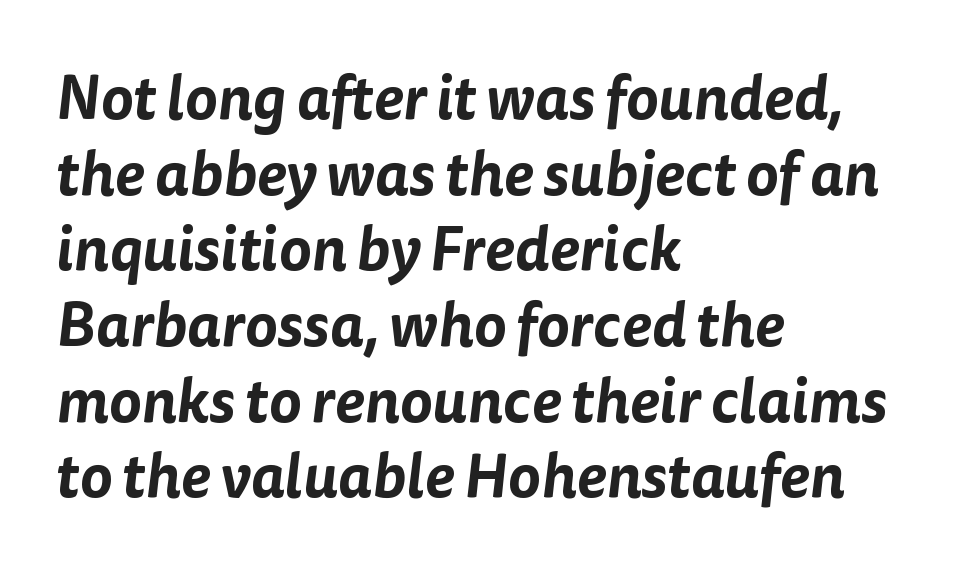
The image shows 61 px sans-serif type; set left-aligned, line spacing 1.24x, normal letter spacing, not underlined; low stroke contrast and a medium x-height.
